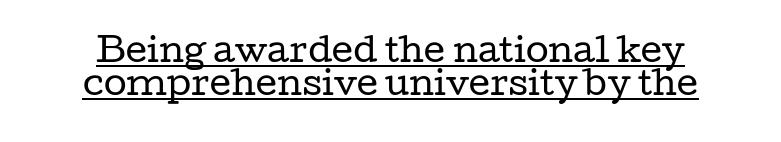
The image shows 33 px regular-weight, wide serif type, upright; set tight line spacing (1.0x), normal letter spacing, underlined; low stroke contrast and a medium x-height.
